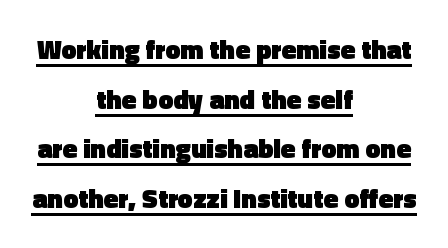
Upright lettering throughout. Descenders here cross a horizontal rule under the line. Characters follow at the spacing the type designer built in. Chunky letters — that's bold for sure. Typeset on center — no edge is straight.
